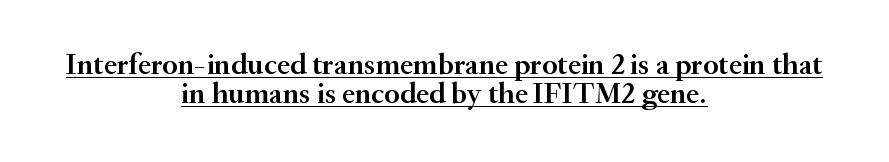
The image shows 30 px semibold serif type, upright; set centered, tight line spacing (0.96x), normal letter spacing, underlined; medium stroke contrast and a small x-height.
